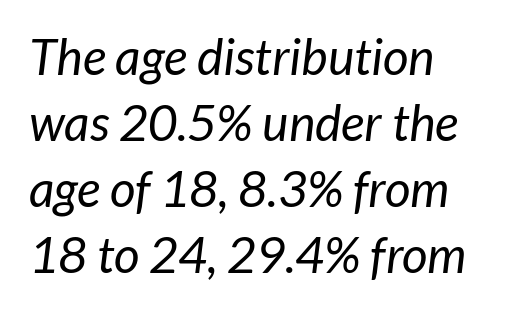
{"serif": "no", "bold": "no", "weight": "regular", "width": "normal", "stroke_contrast": "low", "x_height": "medium", "monospaced": "no", "underline": "no", "align": "left", "line_spacing": "normal", "line_spacing_ratio": 1.32, "letter_spacing": "normal", "letter_spacing_em": 0.0, "glyph_px": 50}
